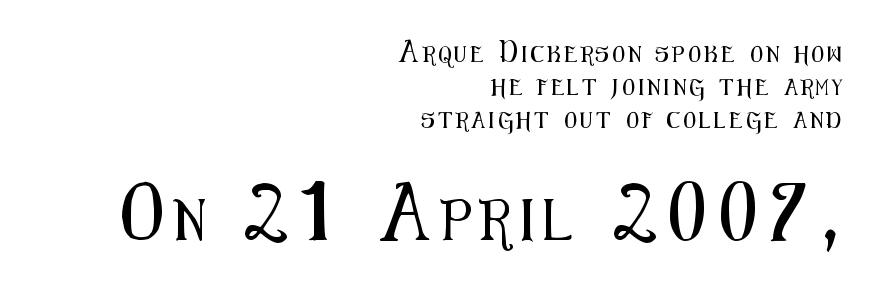
Q: Is the text italic (slanted)? A: No, it is upright.
Q: Is the text underlined? A: No.
Q: How is the paragraph aligned? A: Right-aligned.
Q: Is the spacing between letters normal or unusually wide? A: Unusually wide.
Q: Is the spacing between lines tight, normal or loose? A: Loose.
Q: Which block of text is set in a larger size, the first (top) or the second (bottom)? A: The second (bottom) one.
Q: Width (condensed, normal, or wide)? A: Condensed.
Q: Stroke contrast? A: Medium.
Q: x-height? A: Medium.
Q: Monospaced? A: No.
